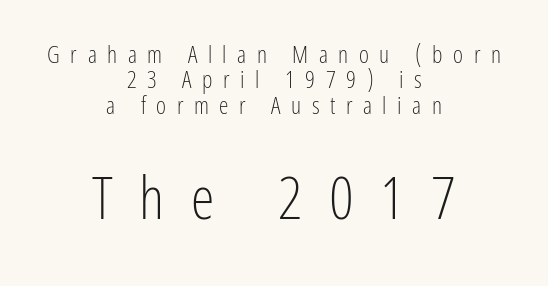
{"serif": "no", "italic": "no", "bold": "no", "weight": "light", "width": "condensed", "stroke_contrast": "low", "x_height": "medium", "monospaced": "no", "underline": "no", "align": "center", "line_spacing": "tight", "line_spacing_ratio": 1.06, "letter_spacing": "wide", "letter_spacing_em": 0.44, "larger_block": "second", "size_ratio": 2.5, "glyph_px": 60}
